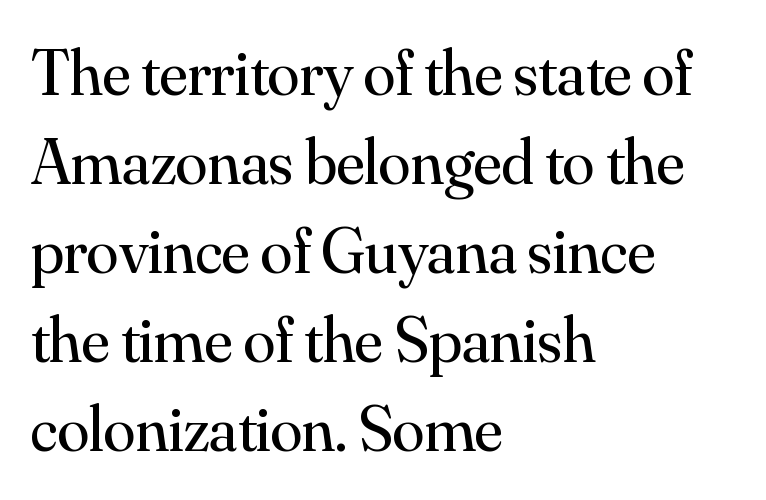
This rendering features lettering with no underline. These glyphs show unthickened strokes, regular width or finer. There is no visible air inserted between adjacent glyphs. The typesetter chose a ragged-right arrangement here. The passage shown is typeset with a serif family. Rendered with straight, roman letterforms.
